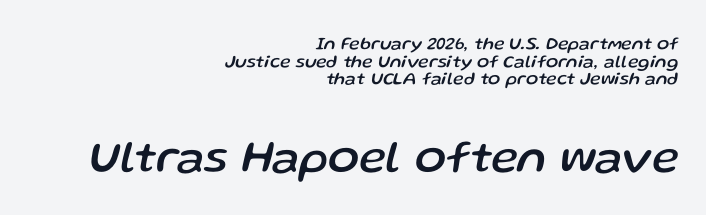
Interline gaps are noticeably narrow in this sample. Note the varied advance widths — an 'i' is clearly narrower than an 'm'. Words appear dense and cohesive because spacing is normal. Does the copy run flush right? Yes — the right margin is perfectly even.
